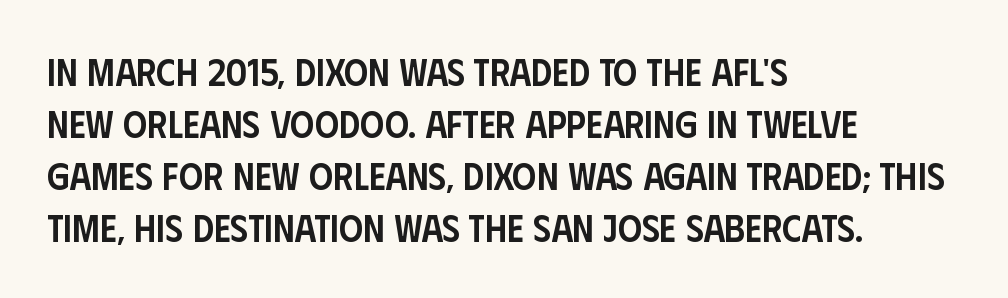
Check where the strokes stop: nothing finishes them off — pure sans. The rendering anchors every line to the left-hand side. The lettering holds an erect, upright posture throughout. Its strokes are somewhat broadened, the hallmark of semibold type.
